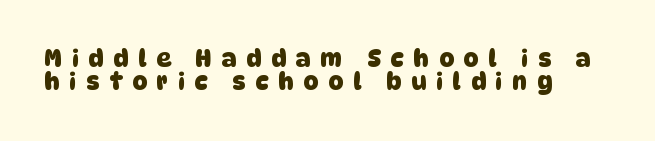
The image shows 23 px bold type; set left-aligned, tight line spacing (1.01x), unusually wide letter spacing (+0.44 em), not underlined.
